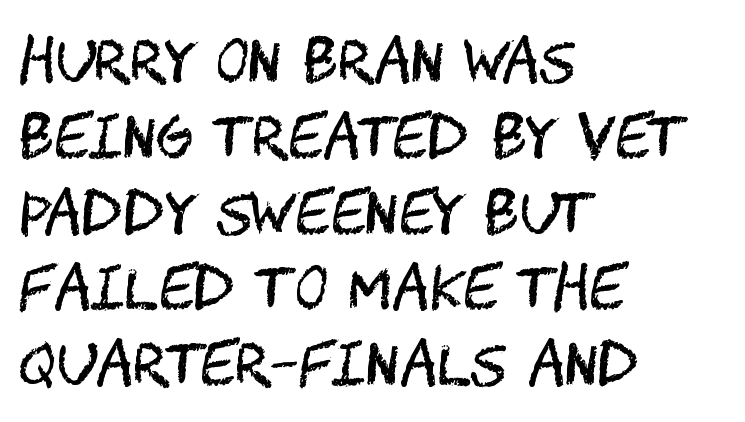
Is there any slant? The stems are plumb. Words float on clear page, feet unadorned. On a weight scale, this lands at 450 or below. The leading is moderate, giving the passage an even texture. Alignment: flush left.
